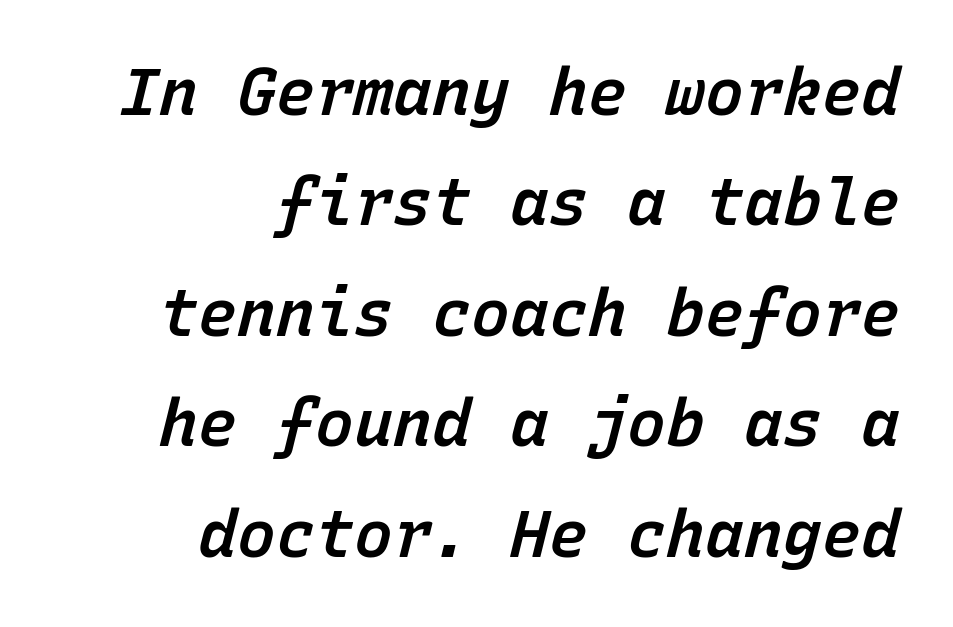
These lines are rendered in a fixed-pitch font. Notice how descenders clear the ascenders below comfortably — that's standard leading. Unmarked baselines from the first word to the last. Inter-character spacing is left at the font's built-in metrics. This is oblique type, the kind used for emphasis or titles. A flush-right, rag-left setting is used for this passage.
